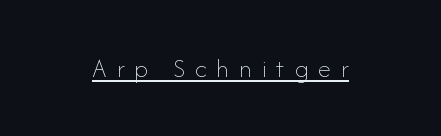
The image shows 27 px text type, upright; set unusually wide letter spacing (+0.36 em), underlined.
